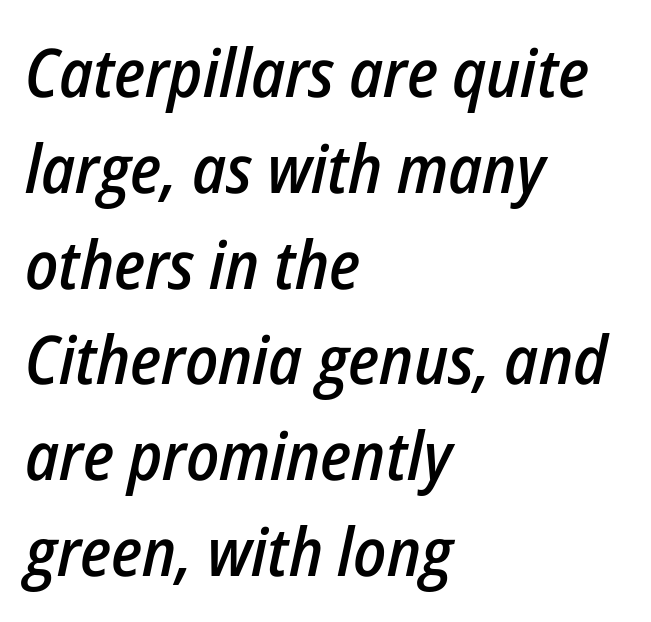
The image shows 67 px semibold, condensed type, italic (leaning right); set left-aligned, normal line spacing (1.43x), normal letter spacing, not underlined; low stroke contrast and a medium x-height.
